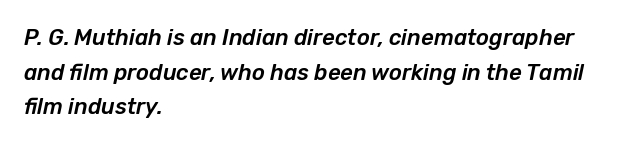
{"italic": "yes", "lean": "right", "slant_degrees": 12, "underline": "no", "align": "left", "line_spacing": "normal", "line_spacing_ratio": 1.57, "letter_spacing": "normal", "letter_spacing_em": 0.0, "glyph_px": 22}
